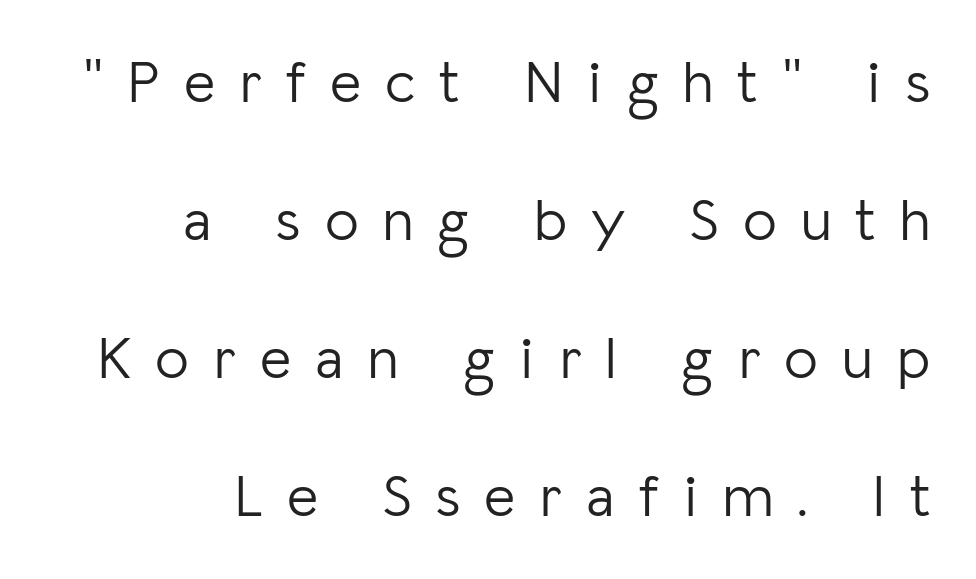
Q: Is the text bold? A: No.
Q: Is the text italic (slanted)? A: No, it is upright.
Q: Is the typeface a serif or a sans-serif typeface? A: Sans-serif.
Q: Is the text underlined? A: No.
Q: How is the paragraph aligned? A: Right-aligned.
Q: Is the spacing between letters normal or unusually wide? A: Unusually wide.
Q: Is the spacing between lines tight, normal or loose? A: Loose.
Q: Width (condensed, normal, or wide)? A: Normal.
Q: Stroke contrast? A: Low.
Q: x-height? A: Medium.
Q: Monospaced? A: No.
